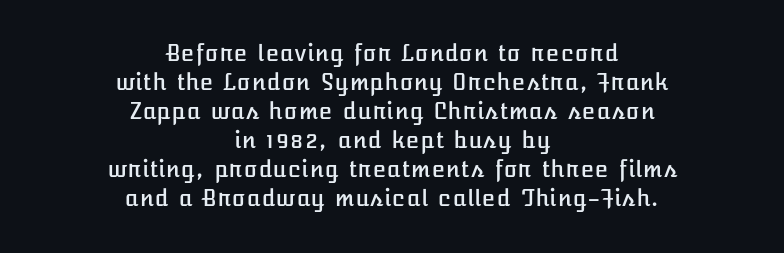
The image shows 22 px text type, upright; set centered, normal line spacing (1.32x), normal letter spacing, not underlined.
